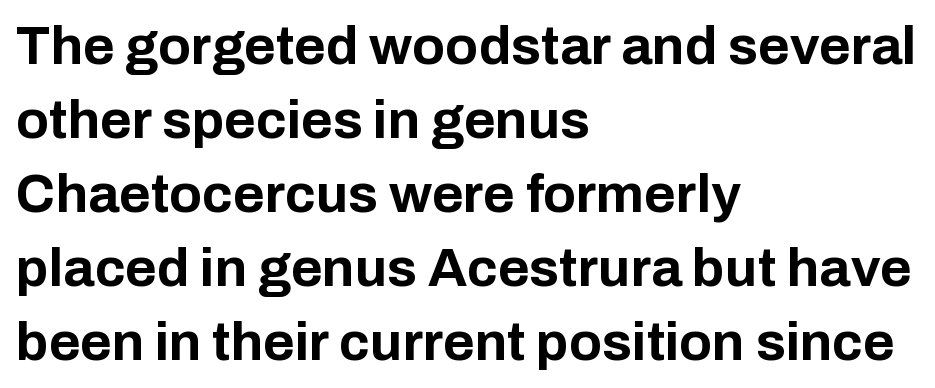
Look at the tracking — it's just the regular setting, nothing added. In CSS terms this would be text-align: left. Each letter's strokes conclude bluntly, with no projecting serifs. A normal amount of white space separates one row of letters from the next. Summary of weight: heavy, a full bold.
